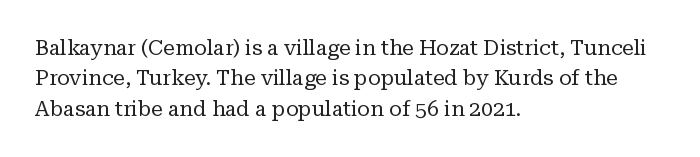
Letter spacing: default. Ink coverage per letter is moderate at most. The rag falls on the right side of this text block. Descenders are the only things crossing below the line. This block has exactly the height ordinary leading produces. This is the regular roman posture of the typeface.
